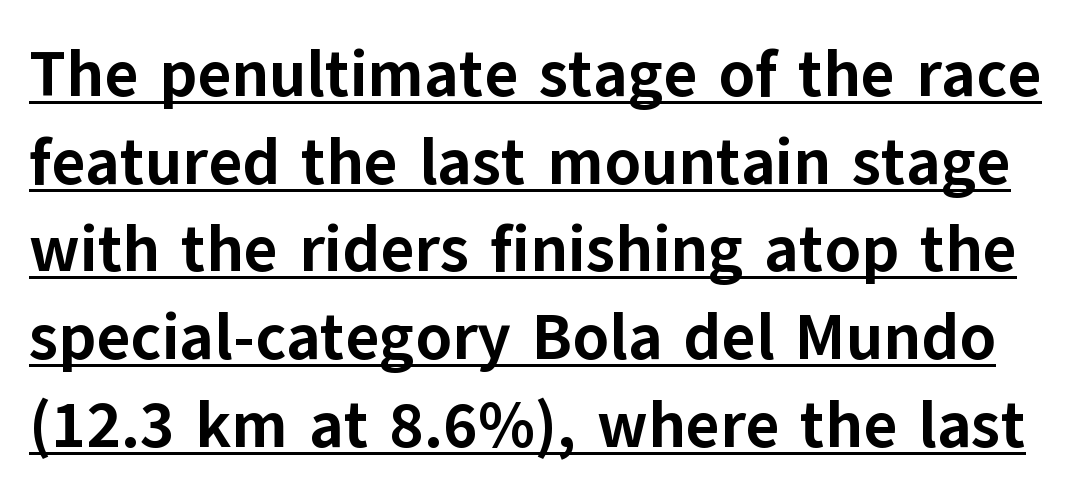
Q: Is the text bold? A: Yes.
Q: Is the text italic (slanted)? A: No, it is upright.
Q: Is the typeface a serif or a sans-serif typeface? A: Sans-serif.
Q: Is the text underlined? A: Yes.
Q: Is the spacing between letters normal or unusually wide? A: Normal.
Q: Is the spacing between lines tight, normal or loose? A: Normal.
Q: Width (condensed, normal, or wide)? A: Normal.
Q: Stroke contrast? A: Low.
Q: x-height? A: Medium.
Q: Monospaced? A: No.
